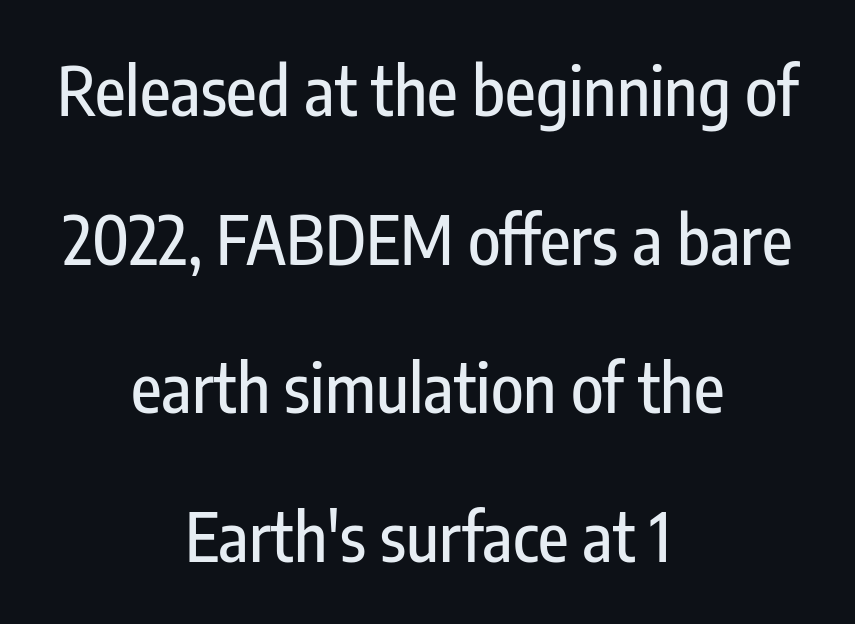
{"serif": "no", "italic": "no", "width": "condensed", "stroke_contrast": "low", "x_height": "medium", "monospaced": "no", "underline": "no", "align": "center", "line_spacing": "loose", "line_spacing_ratio": 2.22, "letter_spacing": "normal", "letter_spacing_em": 0.0, "glyph_px": 67}
